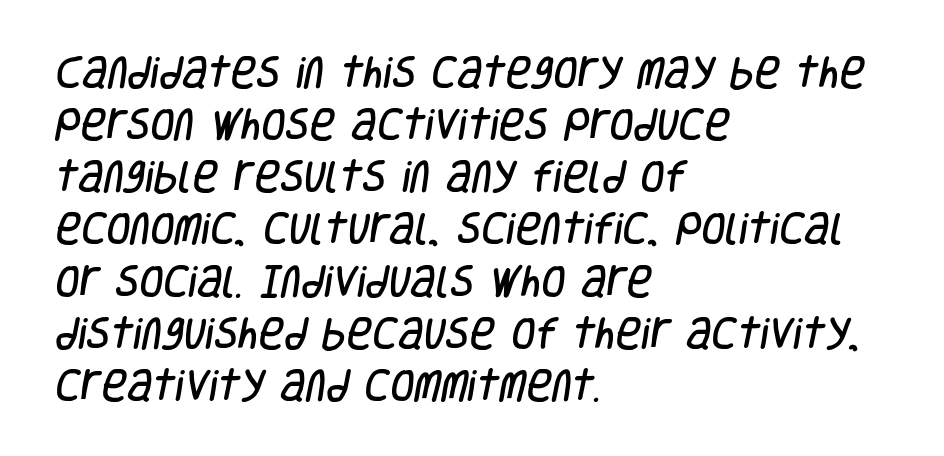
{"serif": "no", "width": "condensed", "stroke_contrast": "low", "x_height": "large", "monospaced": "no", "underline": "no", "align": "left", "line_spacing": "normal", "line_spacing_ratio": 1.49, "letter_spacing": "normal", "letter_spacing_em": 0.0, "glyph_px": 35}
